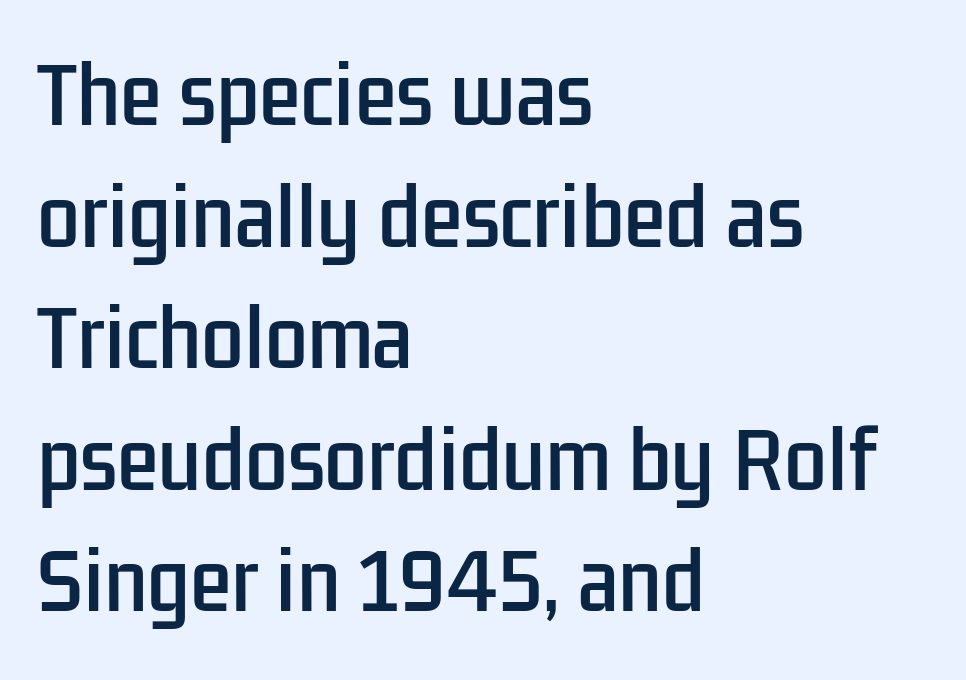
Q: Is the text italic (slanted)? A: No, it is upright.
Q: Is the typeface a serif or a sans-serif typeface? A: Sans-serif.
Q: Is the text underlined? A: No.
Q: How is the paragraph aligned? A: Left-aligned.
Q: Is the spacing between letters normal or unusually wide? A: Normal.
Q: Is the spacing between lines tight, normal or loose? A: Normal.
Q: Width (condensed, normal, or wide)? A: Condensed.
Q: Stroke contrast? A: Low.
Q: x-height? A: Medium.
Q: Monospaced? A: No.
